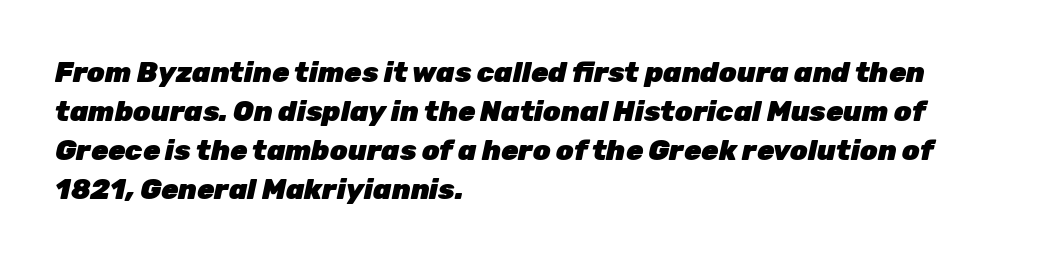
Stroke thickness is high; the sample reads as a true bold. Reading down the column, the eye jumps a familiar distance to each next line. These lines are rendered in a variable-pitch font. The compositor pushed each line to the left boundary.
